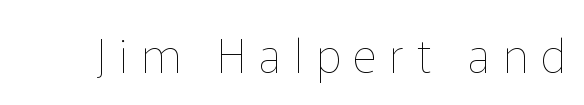
The image shows 47 px thin type, upright; set unusually wide letter spacing (+0.27 em), not underlined; low stroke contrast and a medium x-height.
